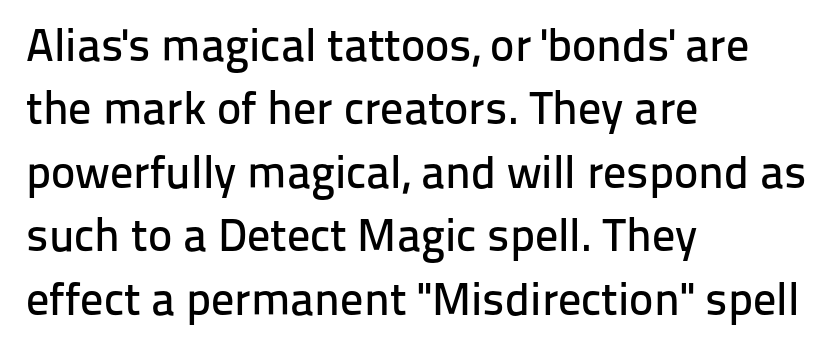
Q: Is the text italic (slanted)? A: No, it is upright.
Q: Is the typeface a serif or a sans-serif typeface? A: Sans-serif.
Q: Is the text underlined? A: No.
Q: How is the paragraph aligned? A: Left-aligned.
Q: Is the spacing between letters normal or unusually wide? A: Normal.
Q: Is the spacing between lines tight, normal or loose? A: Normal.
Q: Width (condensed, normal, or wide)? A: Normal.
Q: Stroke contrast? A: Low.
Q: x-height? A: Medium.
Q: Monospaced? A: No.
